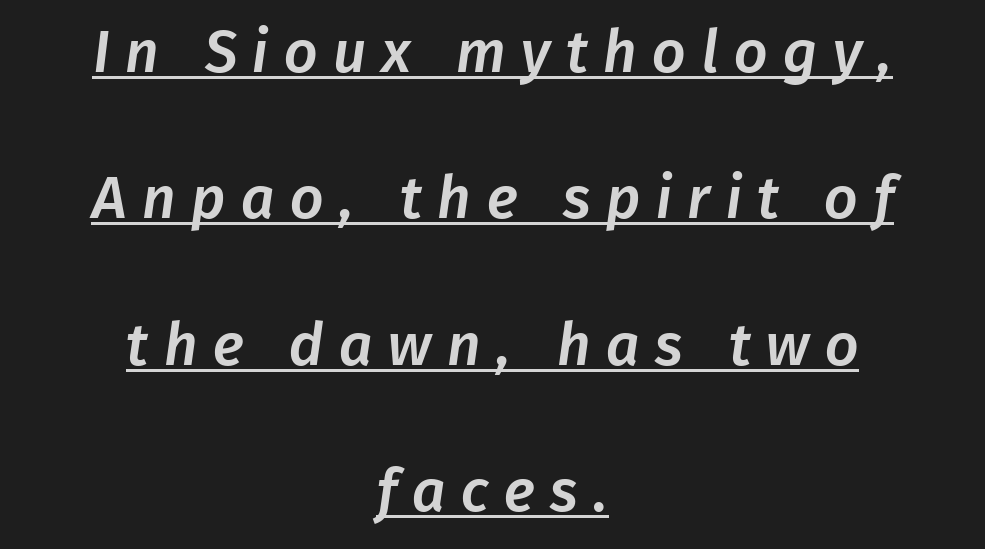
Typographically, this falls in the sans-serif category. Rows of type keep a wide berth in the vertical direction. Notice how the passage keeps no hard edge, just a central spine. Short note: letters widely spaced. The typesetter has applied underlining to the passage shown.
